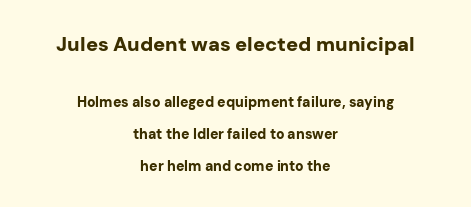
Q: Is the text bold? A: Yes.
Q: Is the text italic (slanted)? A: No, it is upright.
Q: Is the text underlined? A: No.
Q: How is the paragraph aligned? A: Centered.
Q: Is the spacing between letters normal or unusually wide? A: Normal.
Q: Is the spacing between lines tight, normal or loose? A: Loose.
Q: Which block of text is set in a larger size, the first (top) or the second (bottom)? A: The first (top) one.
